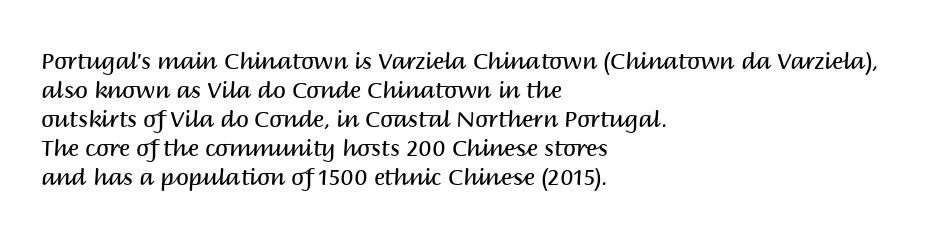
A typesetter would call this zero additional tracking. This block has exactly the height ordinary leading produces. Teacher's note: observe the even left margin — that is flush-left alignment. The area under the type is left untouched. This is not heavy type; no bold has been used.
